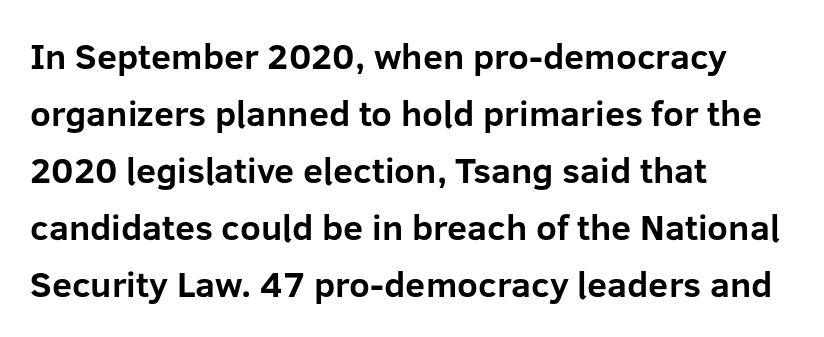
{"serif": "no", "italic": "no", "bold": "yes", "weight": "bold", "width": "normal", "stroke_contrast": "low", "x_height": "medium", "monospaced": "no", "underline": "no", "align": "left", "line_spacing": "normal", "line_spacing_ratio": 1.58, "letter_spacing": "normal", "letter_spacing_em": 0.0, "glyph_px": 36}
